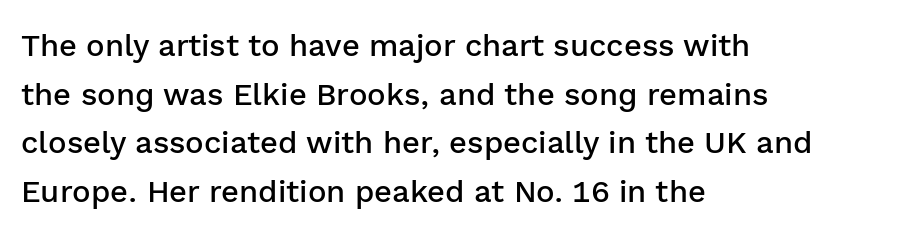
{"serif": "no", "italic": "no", "bold": "semi", "weight": "semibold", "width": "normal", "stroke_contrast": "low", "x_height": "medium", "monospaced": "no", "underline": "no", "align": "left", "line_spacing": "normal", "line_spacing_ratio": 1.57, "letter_spacing": "normal", "letter_spacing_em": 0.0, "glyph_px": 31}
